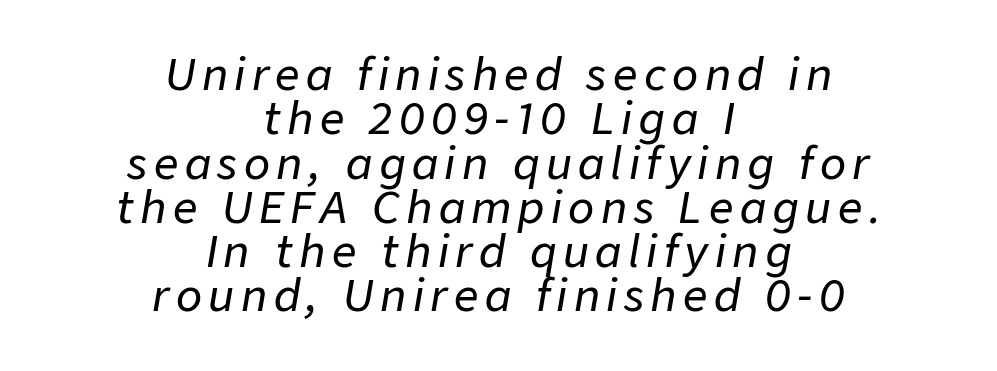
Q: Is the text italic (slanted)? A: Yes, it leans right by about 9 degrees.
Q: Is the text underlined? A: No.
Q: How is the paragraph aligned? A: Centered.
Q: Is the spacing between lines tight, normal or loose? A: Tight.
Q: Width (condensed, normal, or wide)? A: Normal.
Q: Stroke contrast? A: Low.
Q: x-height? A: Medium.
Q: Monospaced? A: No.
